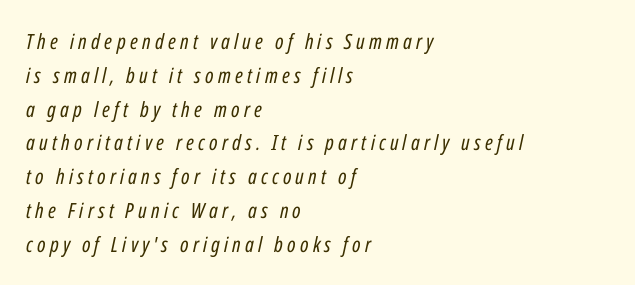
{"italic": "yes", "lean": "right", "slant_degrees": 12, "bold": "no", "underline": "no", "align": "left", "line_spacing": "normal", "line_spacing_ratio": 1.61, "letter_spacing": "wide", "letter_spacing_em": 0.2, "glyph_px": 21}
